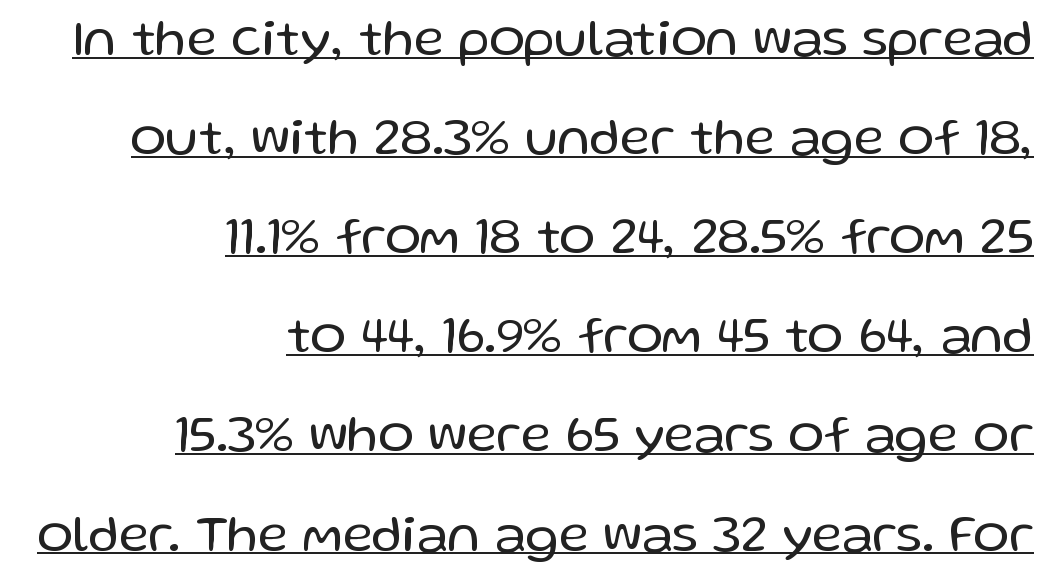
Q: Is the text bold? A: No.
Q: Is the text italic (slanted)? A: No, it is upright.
Q: Is the typeface a serif or a sans-serif typeface? A: Sans-serif.
Q: Is the text underlined? A: Yes.
Q: How is the paragraph aligned? A: Right-aligned.
Q: Is the spacing between letters normal or unusually wide? A: Normal.
Q: Width (condensed, normal, or wide)? A: Normal.
Q: Stroke contrast? A: Low.
Q: x-height? A: Medium.
Q: Monospaced? A: No.
